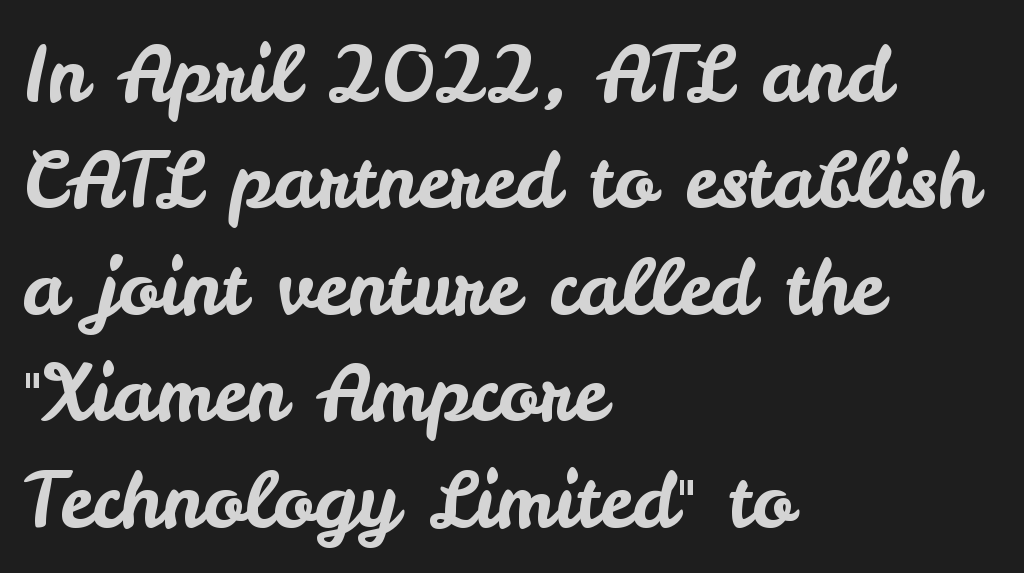
{"serif": "no", "width": "normal", "stroke_contrast": "low", "x_height": "small", "monospaced": "no", "underline": "no", "align": "left", "line_spacing": "normal", "line_spacing_ratio": 1.4, "letter_spacing": "normal", "letter_spacing_em": 0.0, "glyph_px": 76}
